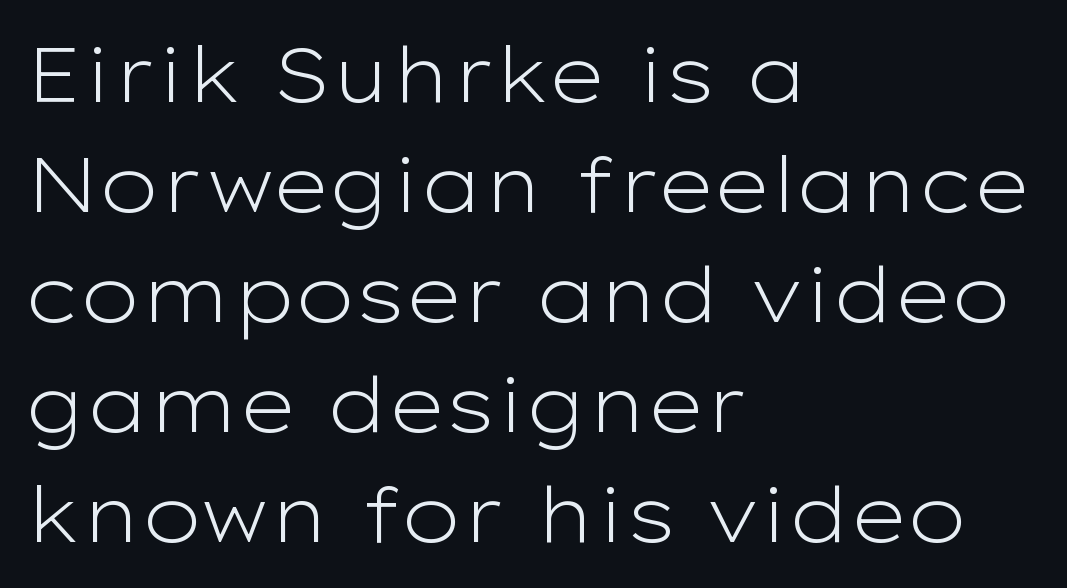
Underlining? Definitely not there. This rendering leaves character spacing at its baseline value. The passage shown is typed in a proportional face where columns would drift. Normally led — the rows are evenly, conventionally spaced. If you drew a line through each stem, it would be perfectly vertical. Letterform terminals end flat and unadorned throughout the passage.
